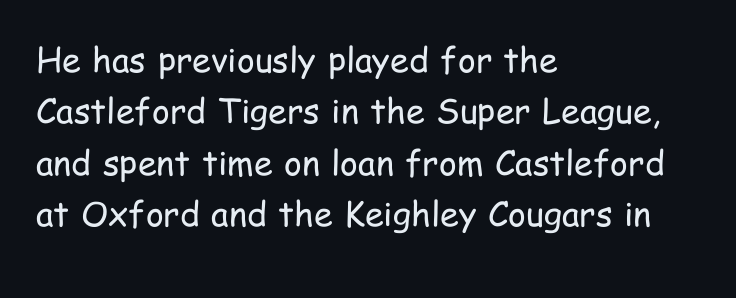
{"serif": "no", "italic": "no", "bold": "no", "weight": "regular", "width": "condensed", "stroke_contrast": "low", "x_height": "medium", "monospaced": "no", "underline": "no", "align": "left", "line_spacing": "normal", "line_spacing_ratio": 1.51, "letter_spacing": "normal", "letter_spacing_em": 0.0, "glyph_px": 34}
